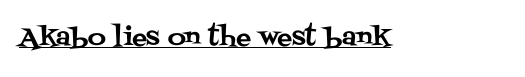
You can tell it's not italic because the verticals are truly vertical. Honestly, the letter spacing is just normal — you wouldn't notice it. Students, observe the line beneath the letters — that is underlining.
